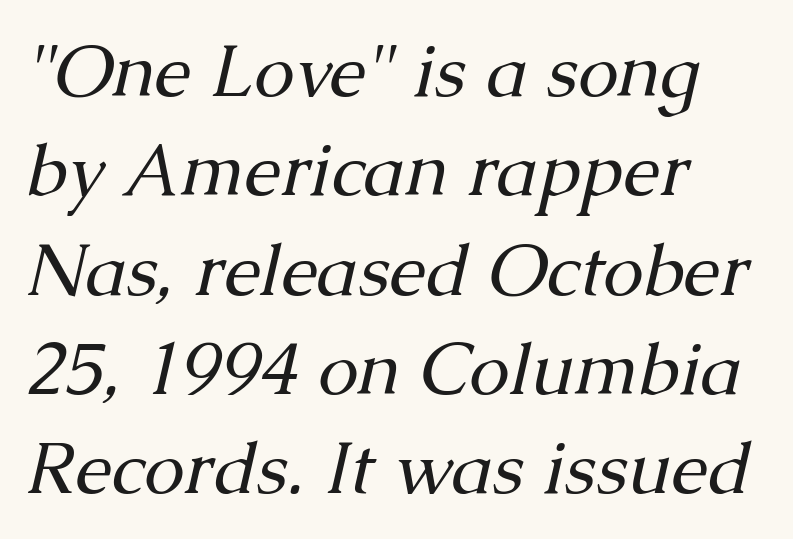
The image shows 73 px regular-weight serif type, italic (leaning right); set left-aligned, normal line spacing (1.36x), normal letter spacing, not underlined; medium stroke contrast and a medium x-height.
